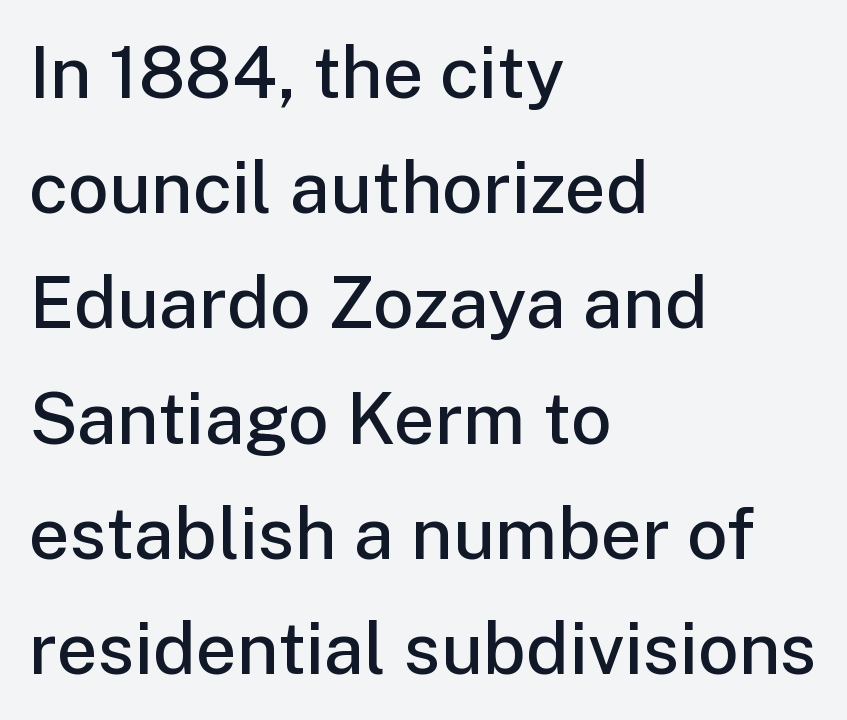
These lines were composed using upright roman letters. Is the letter spacing exaggerated? No — it looks like the ordinary default. The rendering uses a moderate line-height, typical for paragraphs. Rule under the text: the space is simply empty.
